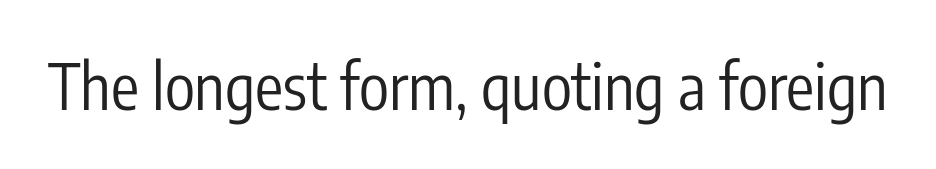
{"serif": "no", "italic": "no", "bold": "no", "weight": "regular", "width": "condensed", "stroke_contrast": "low", "x_height": "medium", "monospaced": "no", "underline": "no", "letter_spacing": "normal", "letter_spacing_em": 0.0, "glyph_px": 63}
